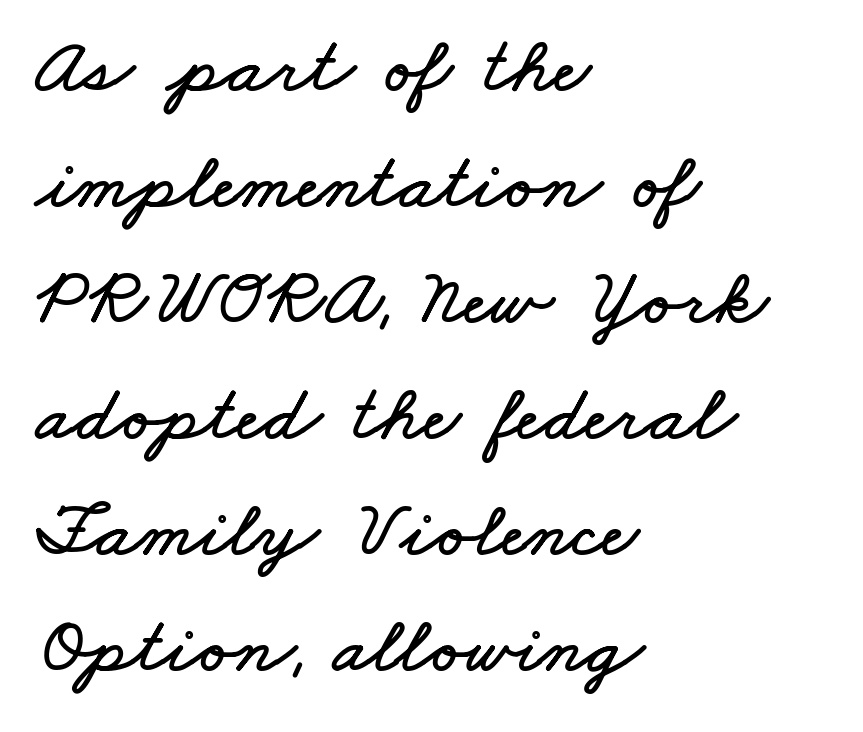
{"width": "wide", "stroke_contrast": "low", "x_height": "small", "monospaced": "no", "underline": "no", "align": "left", "line_spacing": "normal", "line_spacing_ratio": 1.45, "letter_spacing": "normal", "letter_spacing_em": 0.0, "glyph_px": 80}
